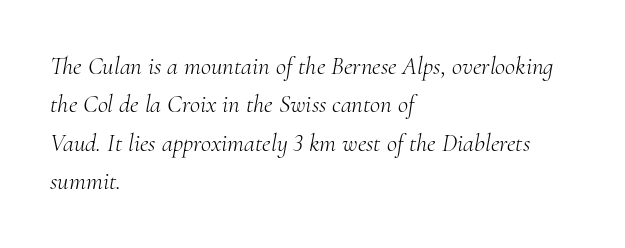
The image shows 25 px text type, italic (leaning right); set left-aligned, normal line spacing (1.54x), normal letter spacing, not underlined.
